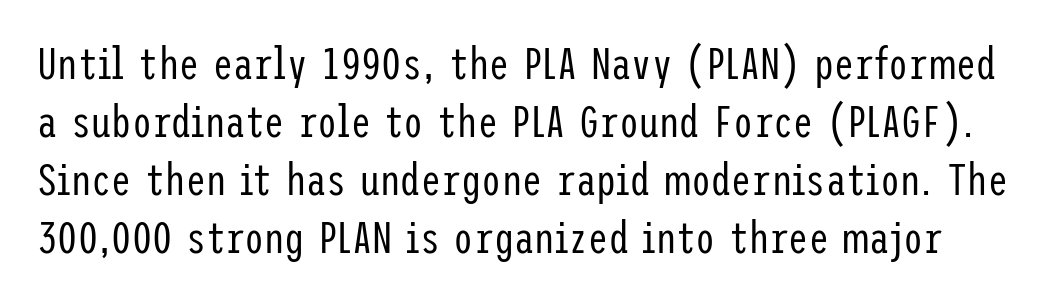
{"serif": "no", "italic": "no", "bold": "no", "weight": "regular", "width": "condensed", "stroke_contrast": "low", "x_height": "medium", "underline": "no", "line_spacing": "normal", "line_spacing_ratio": 1.29, "letter_spacing": "normal", "letter_spacing_em": 0.0, "glyph_px": 45}
